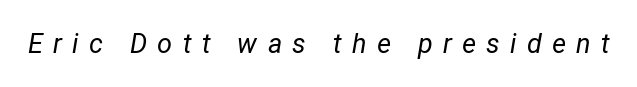
How are the letters spaced? Widely, with obvious added tracking. The text carries the slant typical of an italic or oblique font. A quiet, ordinary-to-light weight characterises the typeface. Beneath every word, the page is bare.
